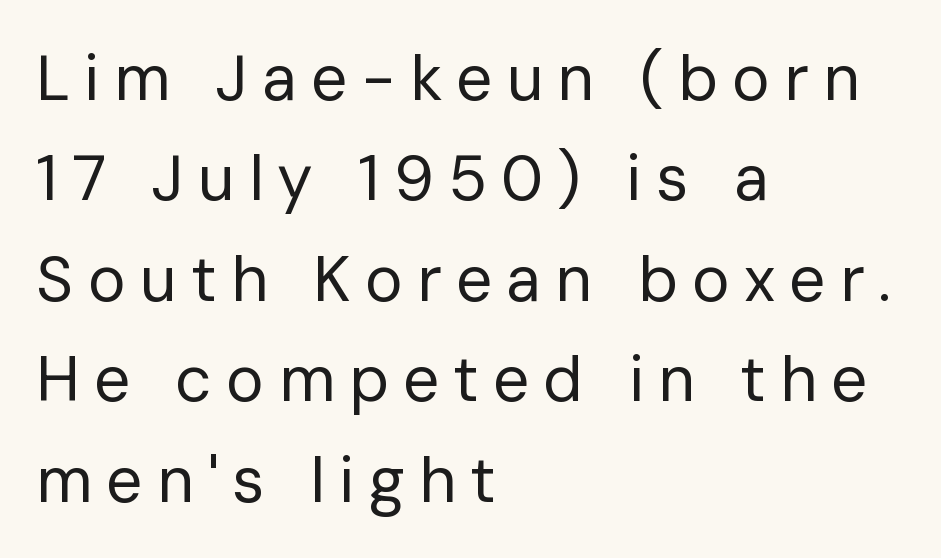
The image shows 64 px regular-weight sans-serif type, upright; set left-aligned, normal line spacing (1.57x), unusually wide letter spacing (+0.22 em), not underlined; low stroke contrast and a medium x-height.
